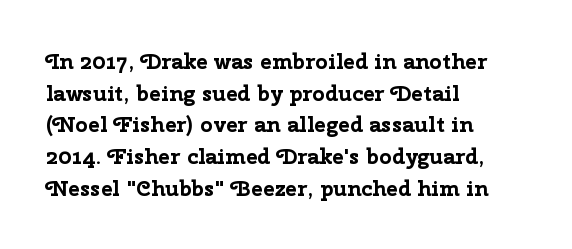
{"italic": "no", "bold": "yes", "underline": "no", "align": "left", "line_spacing": "normal", "line_spacing_ratio": 1.44, "letter_spacing": "normal", "letter_spacing_em": 0.0, "glyph_px": 22}
